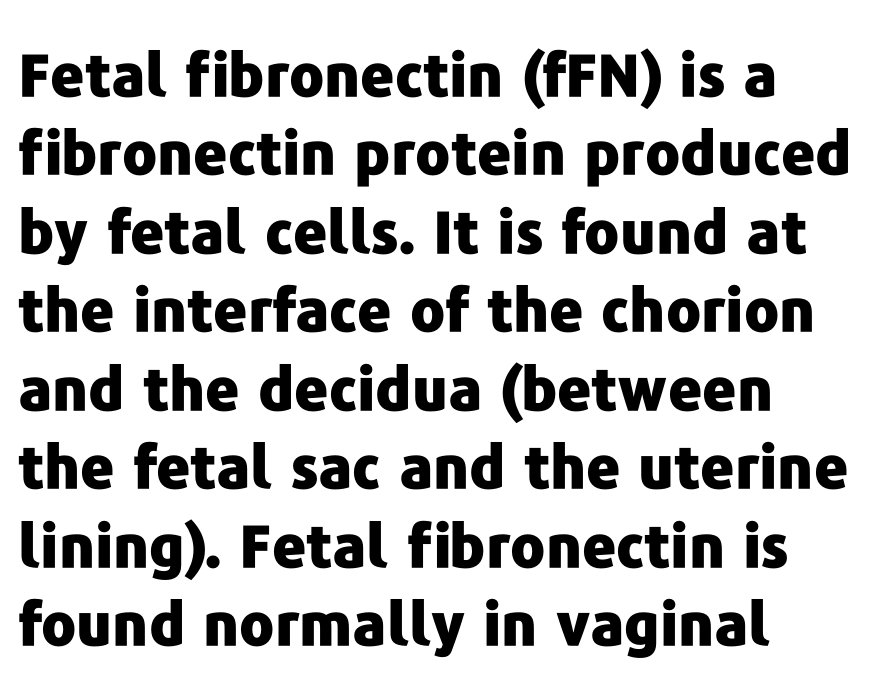
Q: Is the text bold? A: Yes.
Q: Is the text italic (slanted)? A: No, it is upright.
Q: Is the typeface a serif or a sans-serif typeface? A: Sans-serif.
Q: Is the text underlined? A: No.
Q: How is the paragraph aligned? A: Left-aligned.
Q: Is the spacing between letters normal or unusually wide? A: Normal.
Q: Is the spacing between lines tight, normal or loose? A: Normal.
Q: Width (condensed, normal, or wide)? A: Normal.
Q: Stroke contrast? A: Low.
Q: x-height? A: Medium.
Q: Monospaced? A: No.
